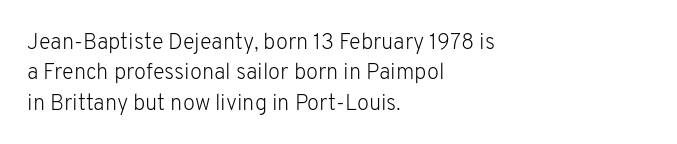
{"italic": "no", "bold": "no", "underline": "no", "align": "left", "line_spacing": "normal", "line_spacing_ratio": 1.38, "letter_spacing": "normal", "letter_spacing_em": 0.0, "glyph_px": 22}
